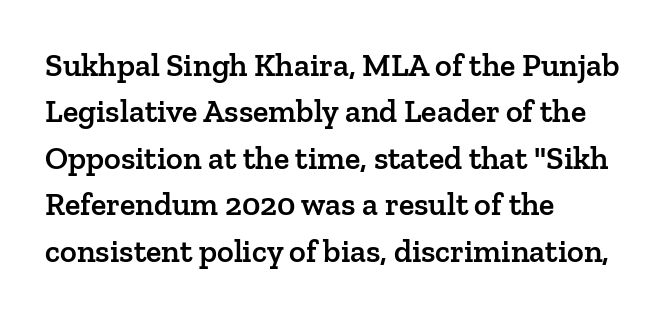
Q: Is the text bold? A: Semi-bold.
Q: Is the text italic (slanted)? A: No, it is upright.
Q: Is the typeface a serif or a sans-serif typeface? A: Serif.
Q: Is the text underlined? A: No.
Q: How is the paragraph aligned? A: Left-aligned.
Q: Is the spacing between letters normal or unusually wide? A: Normal.
Q: Is the spacing between lines tight, normal or loose? A: Normal.
Q: Width (condensed, normal, or wide)? A: Normal.
Q: Stroke contrast? A: Low.
Q: x-height? A: Medium.
Q: Monospaced? A: No.
